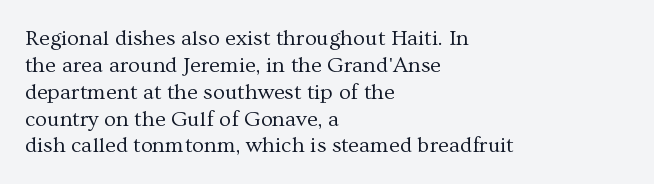
Honestly, the letter spacing is just normal — you wouldn't notice it. A student would call this left alignment; a typographer would say flush left, rag right. The font sits on the lighter half of the weight spectrum, regular included. Just letters on the line, the space beneath them empty.
